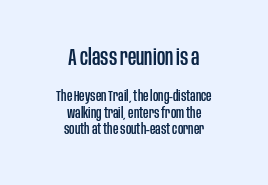
{"italic": "no", "underline": "no", "align": "center", "line_spacing": "tight", "line_spacing_ratio": 1.09, "letter_spacing": "normal", "letter_spacing_em": 0.0, "larger_block": "first", "size_ratio": 1.53, "glyph_px": 23}
